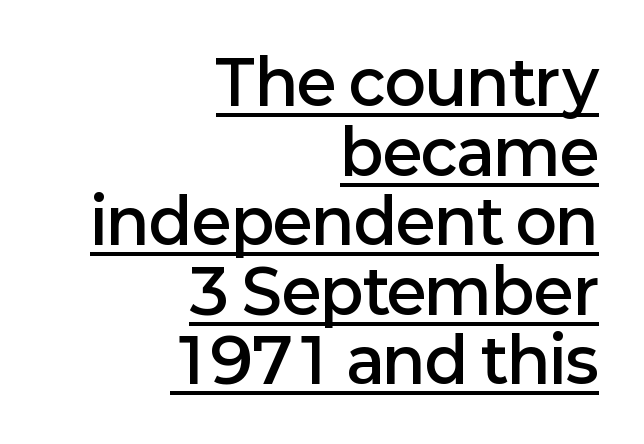
Q: Is the text bold? A: Semi-bold.
Q: Is the text italic (slanted)? A: No, it is upright.
Q: Is the typeface a serif or a sans-serif typeface? A: Sans-serif.
Q: Is the text underlined? A: Yes.
Q: How is the paragraph aligned? A: Right-aligned.
Q: Is the spacing between letters normal or unusually wide? A: Normal.
Q: Is the spacing between lines tight, normal or loose? A: Tight.
Q: Width (condensed, normal, or wide)? A: Normal.
Q: Stroke contrast? A: Low.
Q: x-height? A: Medium.
Q: Monospaced? A: No.
